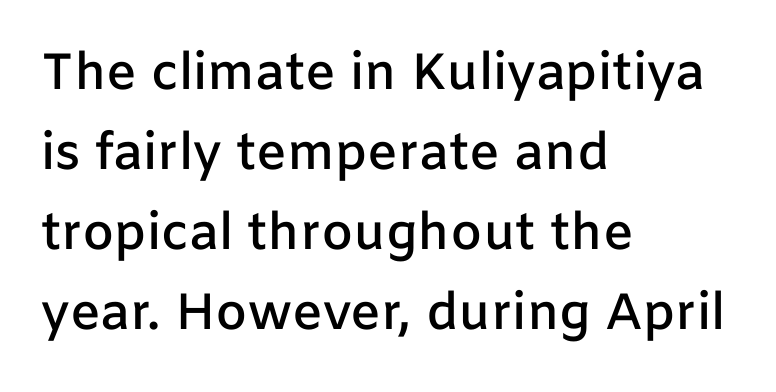
Q: Is the text bold? A: Semi-bold.
Q: Is the text italic (slanted)? A: No, it is upright.
Q: Is the typeface a serif or a sans-serif typeface? A: Sans-serif.
Q: Is the text underlined? A: No.
Q: How is the paragraph aligned? A: Left-aligned.
Q: Is the spacing between letters normal or unusually wide? A: Normal.
Q: Is the spacing between lines tight, normal or loose? A: Normal.
Q: Width (condensed, normal, or wide)? A: Normal.
Q: Stroke contrast? A: Low.
Q: x-height? A: Medium.
Q: Monospaced? A: No.
